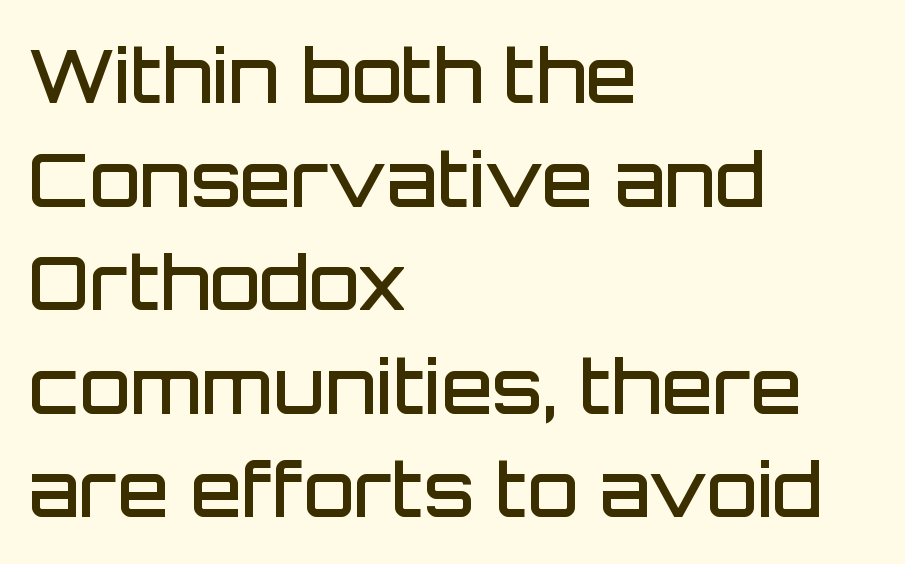
Looks like regular typesetting: each glyph gets only the width it needs. Caption: standard tracking, unaltered. A somewhat darkened texture: the type is semibold rather than bold. The strip under each line holds only bare page.
